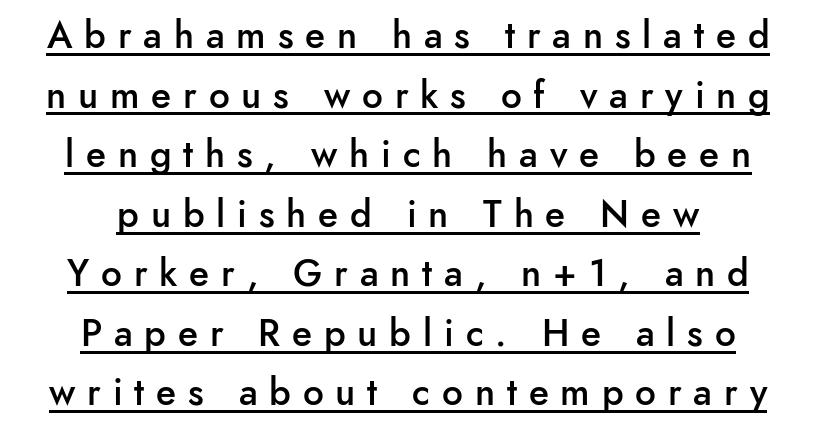
What's the leading like? Ordinary, nothing unusual. The axis of the letterforms is exactly vertical. Short and long lines alike share a common midpoint. The letters advance in unequal steps, a hallmark of proportional type. Display-style spreading of the glyphs; the letterfit is very open.
